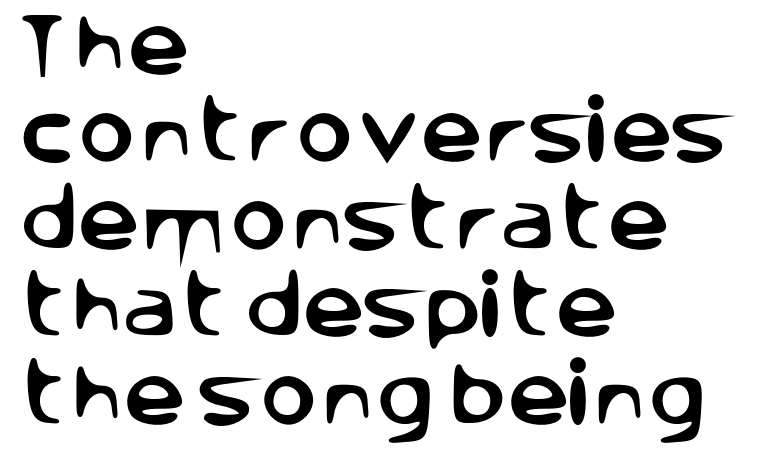
Q: Is the text italic (slanted)? A: No, it is upright.
Q: Is the typeface a serif or a sans-serif typeface? A: Sans-serif.
Q: Is the text underlined? A: No.
Q: How is the paragraph aligned? A: Left-aligned.
Q: Is the spacing between letters normal or unusually wide? A: Normal.
Q: Is the spacing between lines tight, normal or loose? A: Normal.
Q: Width (condensed, normal, or wide)? A: Normal.
Q: Stroke contrast? A: Low.
Q: x-height? A: Large.
Q: Monospaced? A: No.
